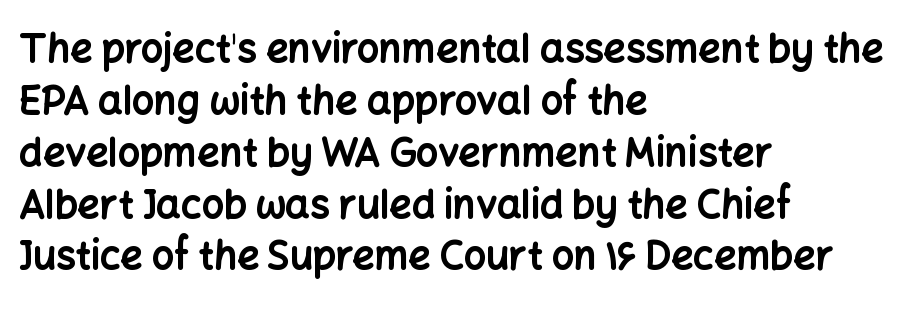
{"serif": "no", "italic": "no", "bold": "yes", "weight": "bold", "width": "normal", "stroke_contrast": "low", "x_height": "medium", "monospaced": "no", "underline": "no", "align": "left", "line_spacing": "normal", "line_spacing_ratio": 1.33, "letter_spacing": "normal", "letter_spacing_em": 0.0, "glyph_px": 39}
